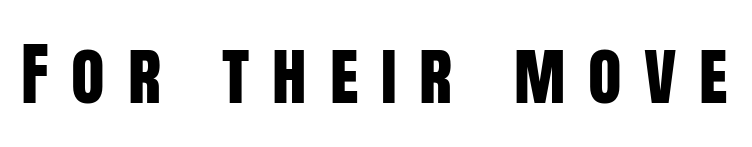
The image shows 69 px condensed sans-serif type, upright; set unusually wide letter spacing (+0.33 em), not underlined; low stroke contrast and a large x-height.
